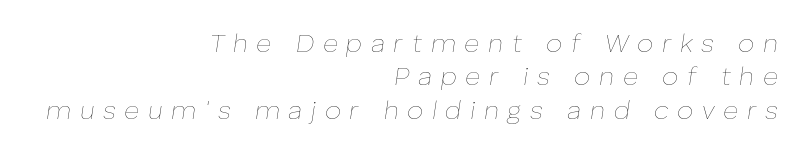
A typesetter would mark this as italic. Horizontal bands of white between lines are of average thickness. Unbolded letterforms with no extra heft. The words here are not underlined. Substantial extra tracking has been applied to these lines. These lines stack with their right ends in a neat column.
